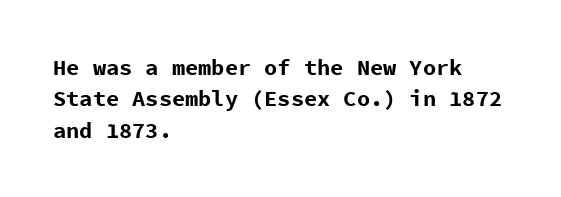
Q: Is the text bold? A: Yes.
Q: Is the text italic (slanted)? A: No, it is upright.
Q: Is the text underlined? A: No.
Q: How is the paragraph aligned? A: Left-aligned.
Q: Is the spacing between letters normal or unusually wide? A: Normal.
Q: Is the spacing between lines tight, normal or loose? A: Normal.
